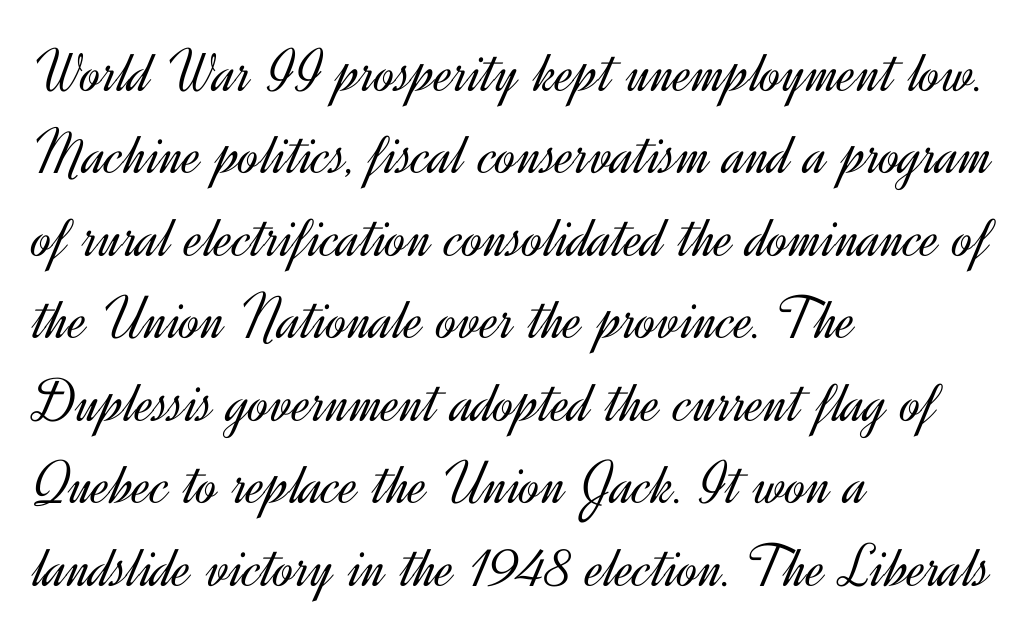
{"serif": "no", "bold": "no", "weight": "light", "width": "normal", "x_height": "small", "monospaced": "no", "underline": "no", "align": "left", "line_spacing": "normal", "line_spacing_ratio": 1.33, "letter_spacing": "normal", "letter_spacing_em": 0.0, "glyph_px": 62}
